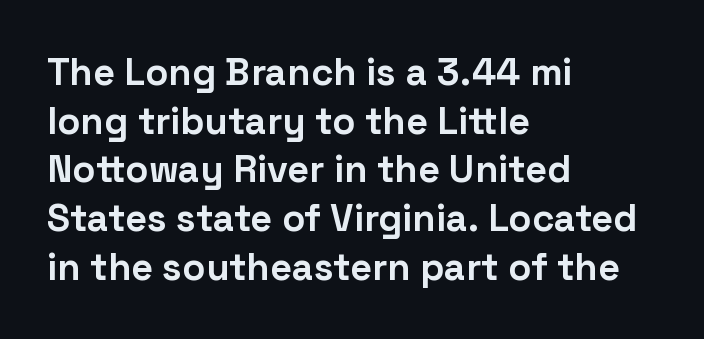
{"serif": "no", "italic": "no", "bold": "yes", "weight": "bold", "width": "normal", "stroke_contrast": "low", "x_height": "medium", "monospaced": "no", "underline": "no", "align": "left", "line_spacing": "normal", "line_spacing_ratio": 1.28, "letter_spacing": "normal", "letter_spacing_em": 0.0, "glyph_px": 38}
